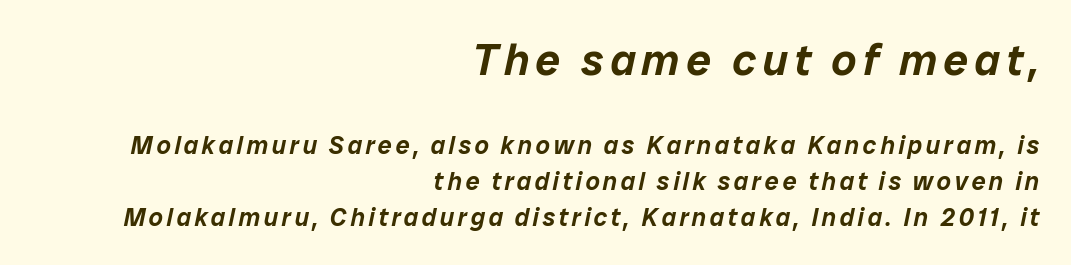
{"italic": "yes", "lean": "right", "slant_degrees": 12, "width": "normal", "stroke_contrast": "low", "x_height": "medium", "monospaced": "no", "underline": "no", "align": "right", "line_spacing": "normal", "line_spacing_ratio": 1.43, "larger_block": "first", "size_ratio": 1.76, "glyph_px": 44}
